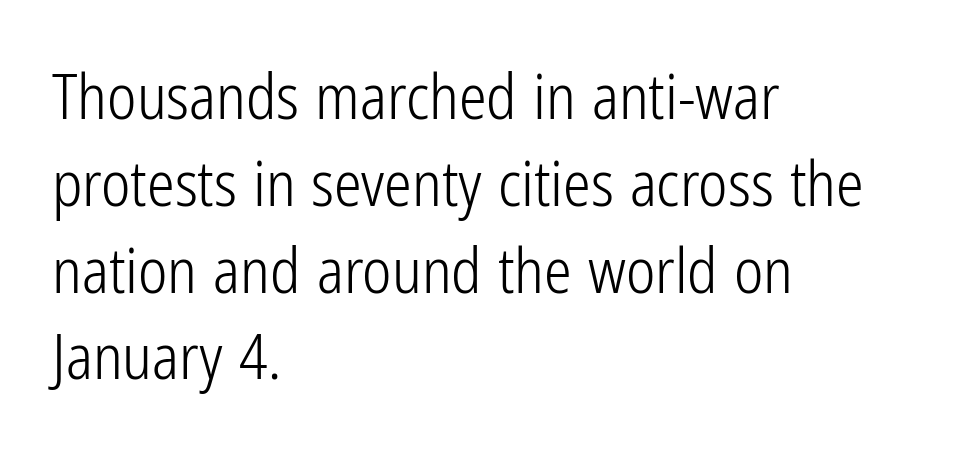
The image shows 62 px light, condensed sans-serif type, upright; set left-aligned, normal line spacing (1.4x), normal letter spacing, not underlined; low stroke contrast and a medium x-height.
